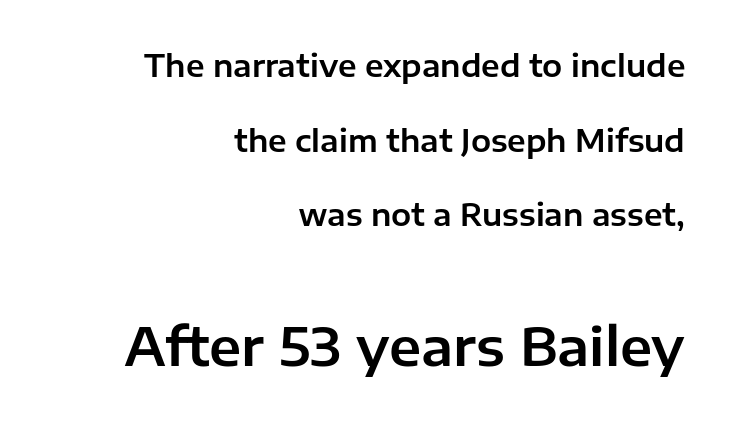
Q: Is the text italic (slanted)? A: No, it is upright.
Q: Is the typeface a serif or a sans-serif typeface? A: Sans-serif.
Q: Is the text underlined? A: No.
Q: How is the paragraph aligned? A: Right-aligned.
Q: Is the spacing between letters normal or unusually wide? A: Normal.
Q: Is the spacing between lines tight, normal or loose? A: Loose.
Q: Which block of text is set in a larger size, the first (top) or the second (bottom)? A: The second (bottom) one.
Q: Width (condensed, normal, or wide)? A: Normal.
Q: Stroke contrast? A: Low.
Q: x-height? A: Medium.
Q: Monospaced? A: No.
